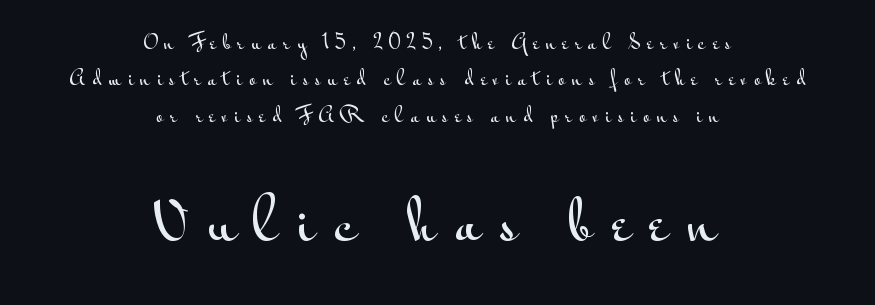
{"serif": "no", "width": "wide", "stroke_contrast": "medium", "x_height": "small", "monospaced": "no", "underline": "no", "align": "center", "line_spacing": "loose", "line_spacing_ratio": 1.91, "letter_spacing": "wide", "letter_spacing_em": 0.35, "larger_block": "second", "size_ratio": 2.95, "glyph_px": 56}
